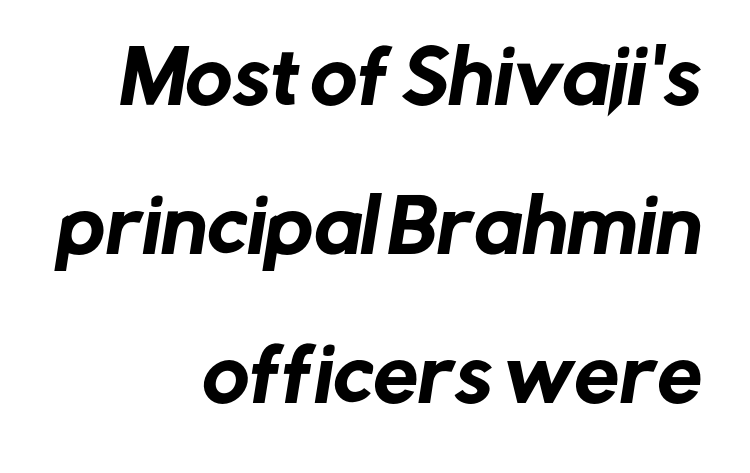
Check where the strokes stop: nothing finishes them off — pure sans. The rag falls on the left side of this text block. Each row of text sits above clean, open space. These lines keep a tight, regular rhythm from letter to letter. Widely set lines give the paragraph a tall, airy silhouette.
